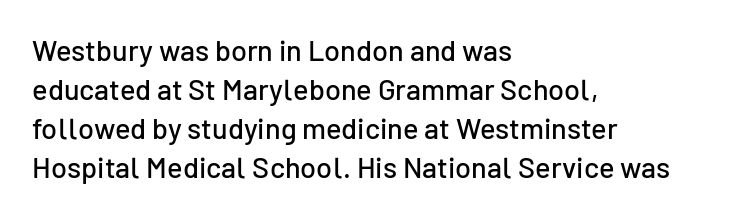
The image shows 29 px sans-serif type, upright; set left-aligned, normal line spacing (1.34x), normal letter spacing, not underlined; low stroke contrast and a medium x-height.
